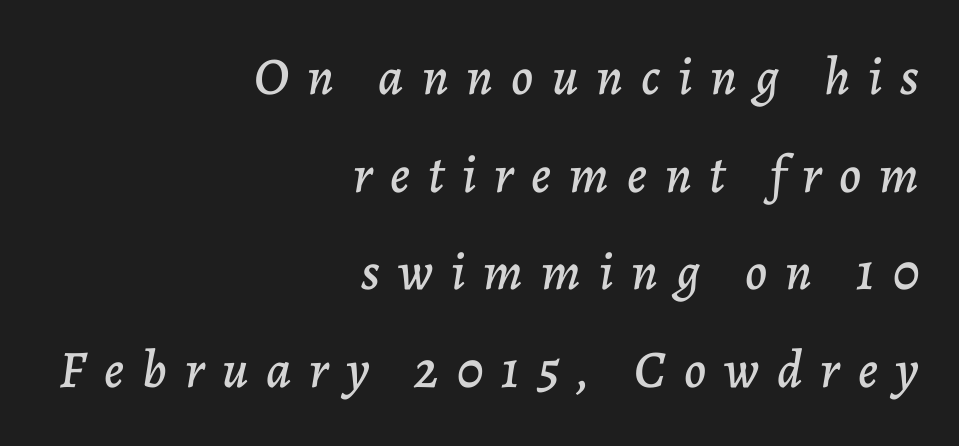
{"italic": "yes", "lean": "right", "slant_degrees": 7, "width": "normal", "stroke_contrast": "low", "x_height": "medium", "monospaced": "no", "underline": "no", "align": "right", "line_spacing_ratio": 1.84, "letter_spacing": "wide", "letter_spacing_em": 0.34, "glyph_px": 53}
